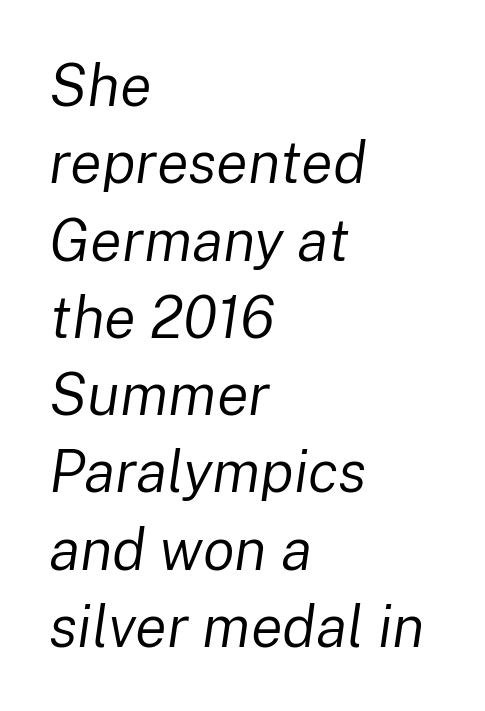
The image shows 59 px regular-weight type, italic (leaning right); set left-aligned, normal line spacing (1.31x), normal letter spacing, not underlined; low stroke contrast and a medium x-height.
